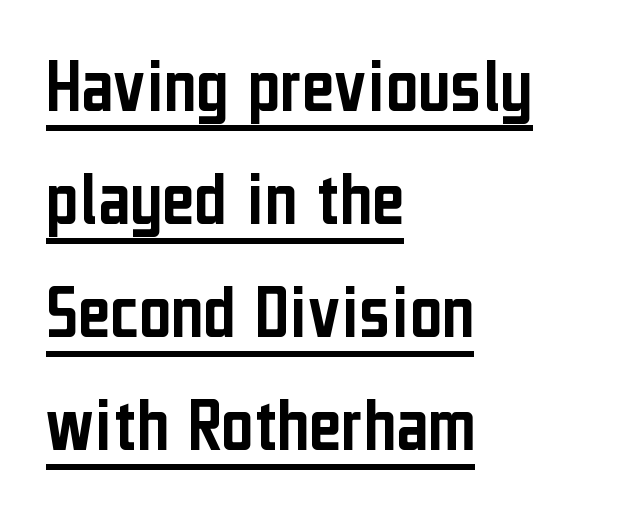
{"serif": "no", "italic": "no", "width": "condensed", "stroke_contrast": "low", "x_height": "medium", "monospaced": "no", "underline": "yes", "align": "left", "line_spacing": "normal", "line_spacing_ratio": 1.45, "letter_spacing": "normal", "letter_spacing_em": 0.0, "glyph_px": 78}
